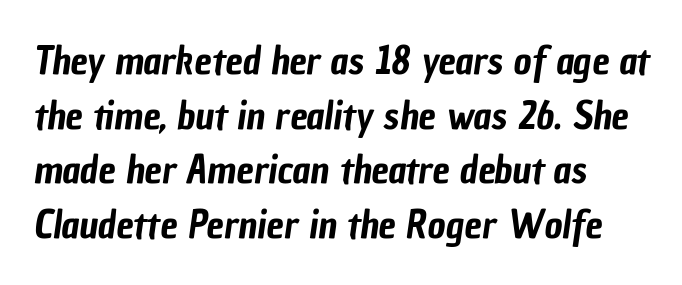
The image shows 39 px condensed sans-serif type; set left-aligned, normal line spacing (1.4x), normal letter spacing, not underlined; low stroke contrast and a medium x-height.
